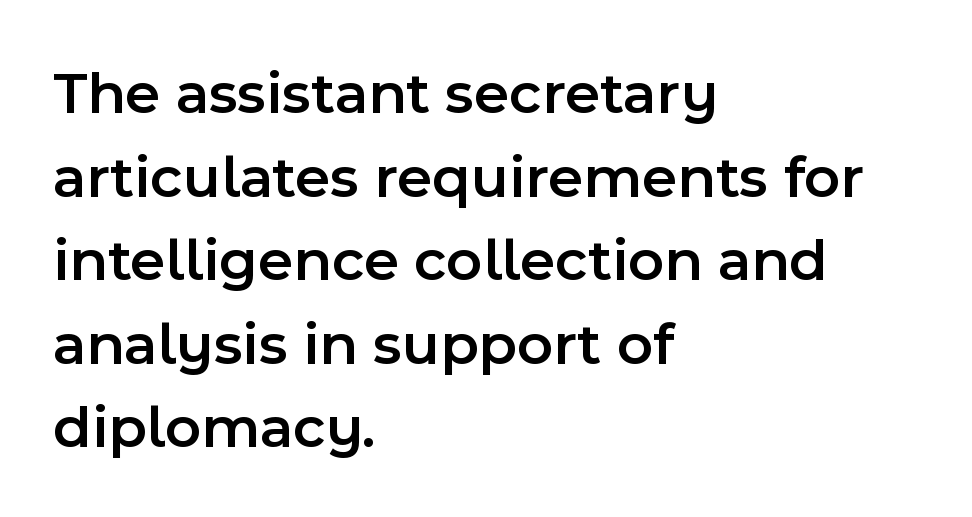
Q: Is the text bold? A: Semi-bold.
Q: Is the text italic (slanted)? A: No, it is upright.
Q: Is the typeface a serif or a sans-serif typeface? A: Sans-serif.
Q: Is the text underlined? A: No.
Q: How is the paragraph aligned? A: Left-aligned.
Q: Is the spacing between letters normal or unusually wide? A: Normal.
Q: Is the spacing between lines tight, normal or loose? A: Normal.
Q: Width (condensed, normal, or wide)? A: Normal.
Q: x-height? A: Medium.
Q: Monospaced? A: No.
